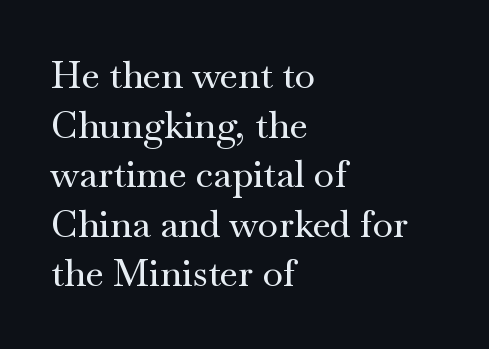
Q: Is the text italic (slanted)? A: No, it is upright.
Q: Is the typeface a serif or a sans-serif typeface? A: Serif.
Q: Is the text underlined? A: No.
Q: How is the paragraph aligned? A: Left-aligned.
Q: Is the spacing between letters normal or unusually wide? A: Normal.
Q: Is the spacing between lines tight, normal or loose? A: Normal.
Q: Width (condensed, normal, or wide)? A: Wide.
Q: Stroke contrast? A: Medium.
Q: x-height? A: Small.
Q: Monospaced? A: No.
